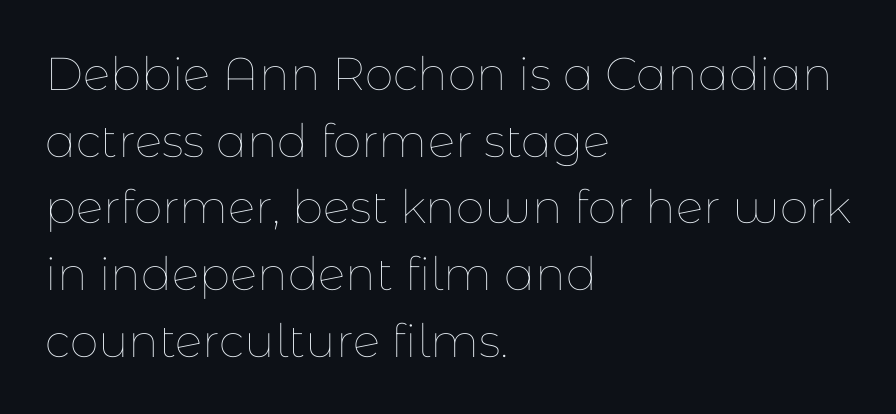
Q: Is the text bold? A: No.
Q: Is the text italic (slanted)? A: No, it is upright.
Q: Is the text underlined? A: No.
Q: How is the paragraph aligned? A: Left-aligned.
Q: Is the spacing between letters normal or unusually wide? A: Normal.
Q: Is the spacing between lines tight, normal or loose? A: Normal.
Q: Width (condensed, normal, or wide)? A: Normal.
Q: Stroke contrast? A: Low.
Q: x-height? A: Medium.
Q: Monospaced? A: No.
